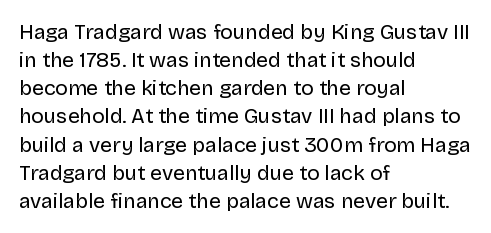
{"italic": "no", "bold": "no", "underline": "no", "align": "left", "line_spacing": "normal", "line_spacing_ratio": 1.34, "letter_spacing": "normal", "letter_spacing_em": 0.0, "glyph_px": 21}
